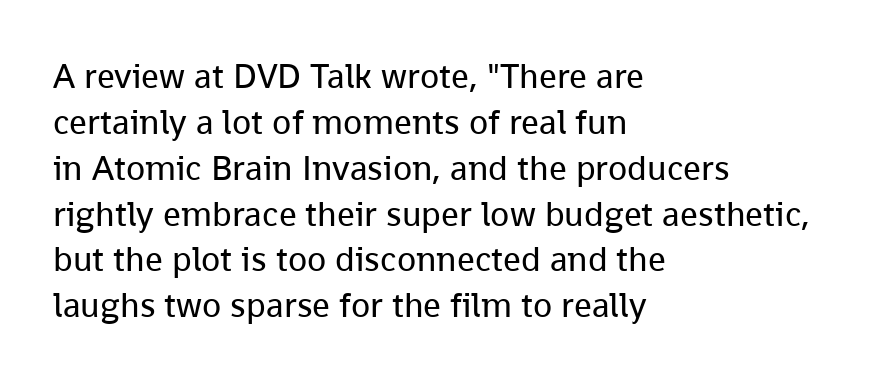
The setting favours the left margin, as ordinary paragraphs usually do. Rule under the text: the space is simply empty. Horizontal bands of white between lines are of average thickness. Weight: not bold — regular or lighter.
